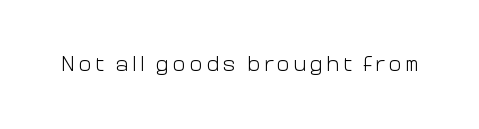
Q: Is the text bold? A: No.
Q: Is the text italic (slanted)? A: No, it is upright.
Q: Is the text underlined? A: No.
